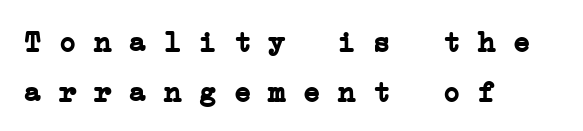
{"serif": "yes", "bold": "yes", "weight": "semibold", "width": "wide", "stroke_contrast": "low", "x_height": "medium", "monospaced": "yes", "underline": "no", "line_spacing_ratio": 1.71, "letter_spacing": "normal", "letter_spacing_em": 0.0, "glyph_px": 29}
